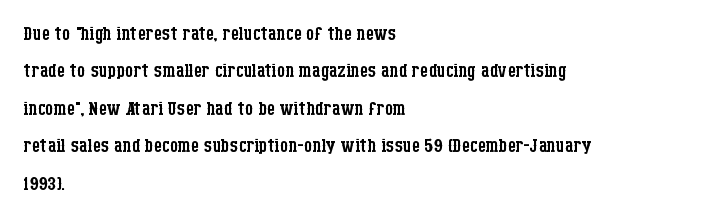
Q: Is the text bold? A: No.
Q: Is the text italic (slanted)? A: No, it is upright.
Q: Is the text underlined? A: No.
Q: How is the paragraph aligned? A: Left-aligned.
Q: Is the spacing between letters normal or unusually wide? A: Normal.
Q: Is the spacing between lines tight, normal or loose? A: Normal.
